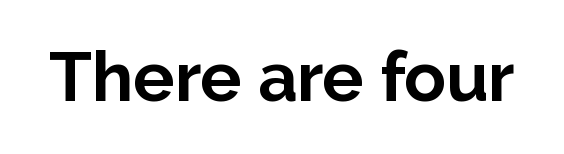
The type sits square on the baseline with zero lean. The sample has been set heavy, in full bold. These lines are rendered in a variable-pitch font. Font category for this specimen: sans-serif. Clear beneath every line of the passage. The letterforms sit shoulder to shoulder at normal distance.
